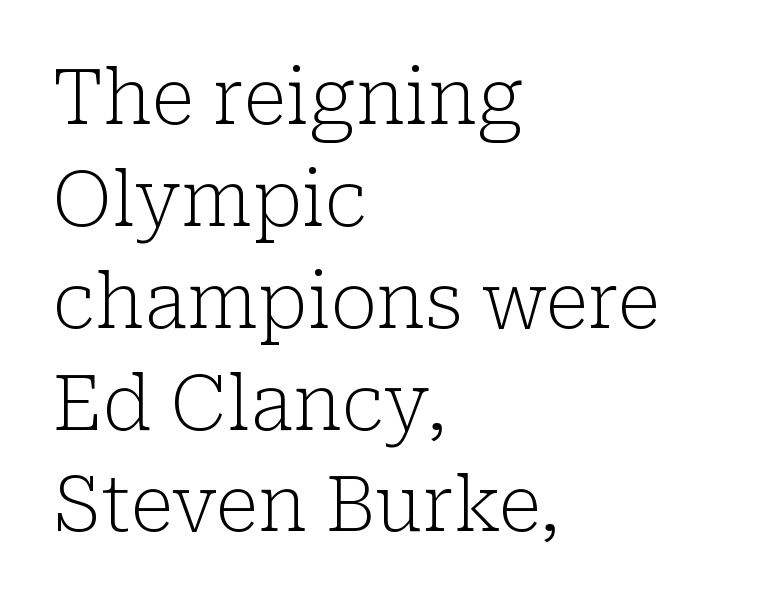
Unmarked baselines from the first word to the last. Successive baselines arrive at the customary interval. The specimen reads as upright at a glance. Think of a printed novel: that variable character pitch is what you see here.
